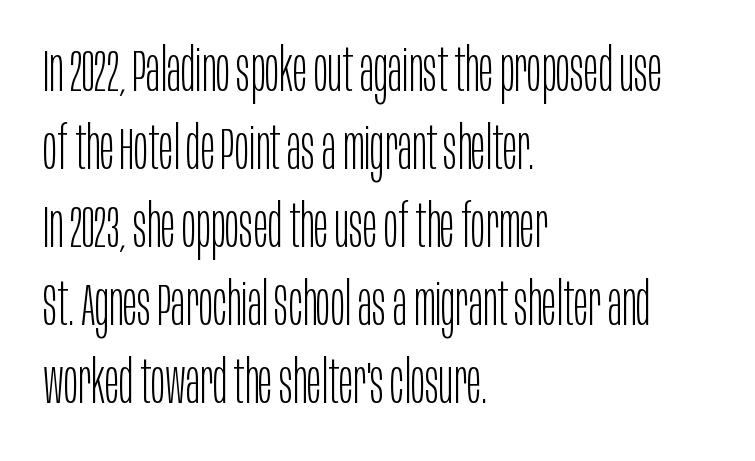
{"serif": "no", "italic": "no", "bold": "no", "weight": "light", "width": "condensed", "stroke_contrast": "low", "x_height": "large", "monospaced": "no", "underline": "no", "align": "left", "line_spacing": "normal", "line_spacing_ratio": 1.3, "letter_spacing": "normal", "letter_spacing_em": 0.0, "glyph_px": 60}
